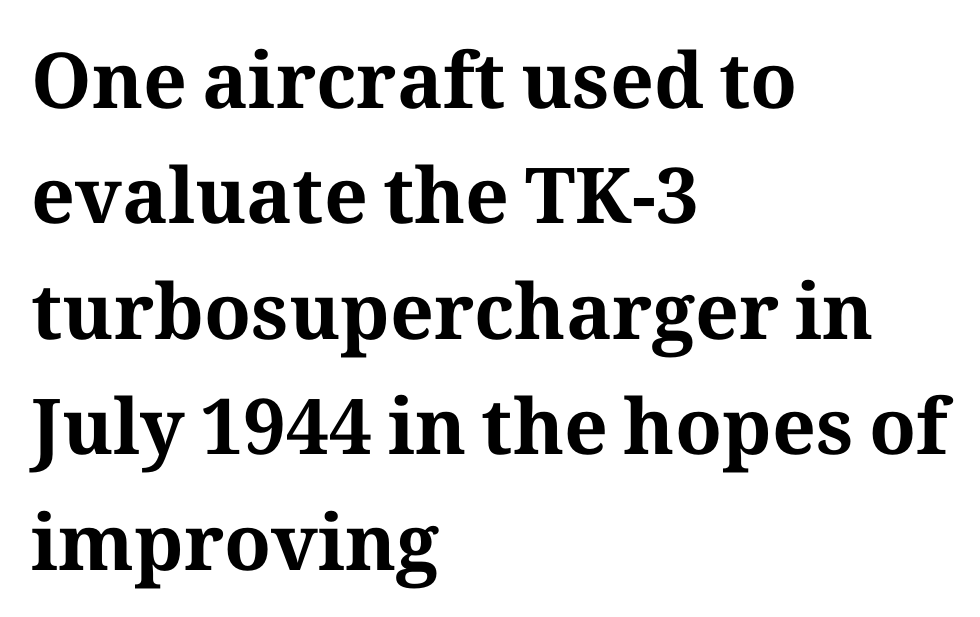
Each new line begins a customary step beneath the previous one. The rendering shows small feet on the letterforms — a serif design. A dark, heavy texture on the line: the type is bold. The space directly below the letters is spotless.
